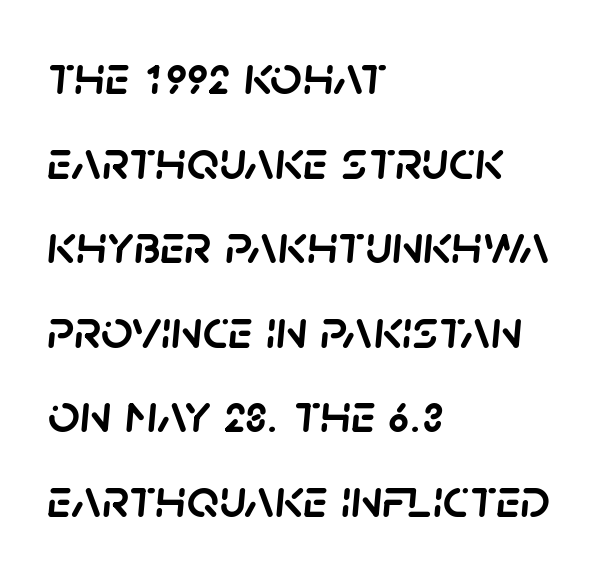
{"italic": "yes", "lean": "right", "slant_degrees": 5, "width": "normal", "stroke_contrast": "low", "x_height": "large", "monospaced": "no", "underline": "no", "align": "left", "line_spacing": "normal", "line_spacing_ratio": 1.51, "letter_spacing": "normal", "letter_spacing_em": 0.0, "glyph_px": 56}
